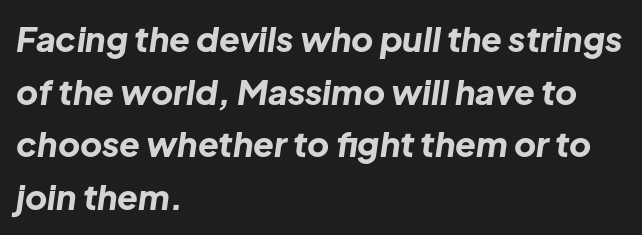
Q: Is the text bold? A: Yes.
Q: Is the text italic (slanted)? A: Yes, it leans right by about 8 degrees.
Q: Is the text underlined? A: No.
Q: How is the paragraph aligned? A: Left-aligned.
Q: Is the spacing between letters normal or unusually wide? A: Normal.
Q: Is the spacing between lines tight, normal or loose? A: Normal.
Q: Width (condensed, normal, or wide)? A: Normal.
Q: Stroke contrast? A: Low.
Q: x-height? A: Medium.
Q: Monospaced? A: No.
